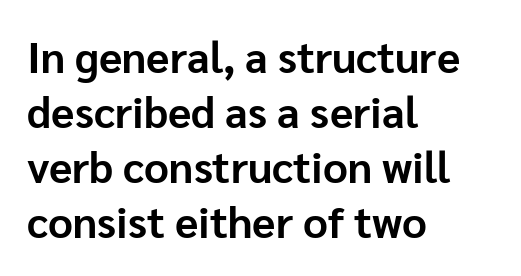
{"serif": "no", "italic": "no", "bold": "yes", "weight": "bold", "width": "normal", "stroke_contrast": "low", "x_height": "medium", "monospaced": "no", "underline": "no", "align": "left", "line_spacing": "normal", "line_spacing_ratio": 1.28, "letter_spacing": "normal", "letter_spacing_em": 0.0, "glyph_px": 43}
